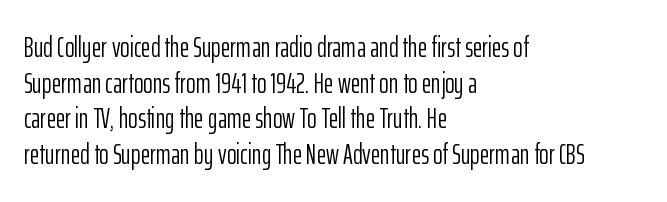
This sample uses an upright cut, with every glyph sitting square on the baseline. Character widths vary here, with narrow letters taking less room than wide ones. Serifs: no, the terminals of the letterforms are clean. Glance below the letters and you will spot only blank space.
